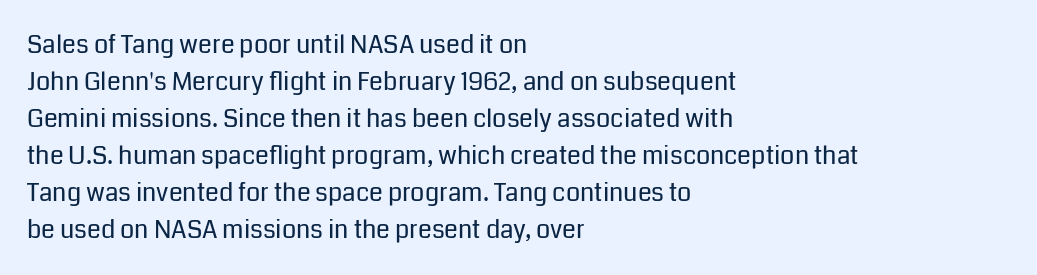
{"italic": "no", "bold": "no", "underline": "no", "align": "left", "line_spacing": "normal", "line_spacing_ratio": 1.48, "letter_spacing": "normal", "letter_spacing_em": 0.0, "glyph_px": 25}
